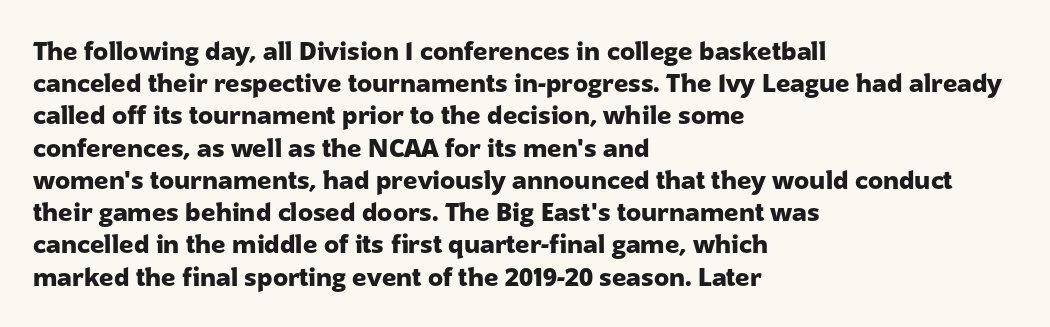
{"italic": "no", "bold": "yes", "underline": "no", "align": "left", "line_spacing": "normal", "line_spacing_ratio": 1.29, "letter_spacing": "normal", "letter_spacing_em": 0.0, "glyph_px": 25}
